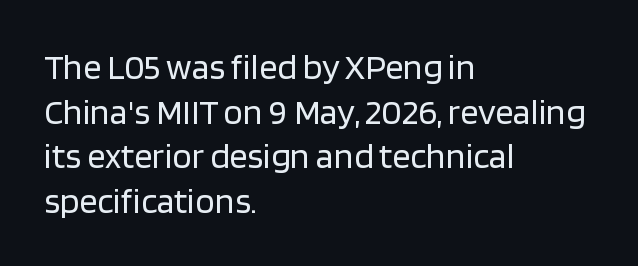
The passage shown is not bold in any degree. Characters follow at the spacing the type designer built in. Examine the stroke ends and you'll find no serifs. The baseline area is clear. A roman cut, with each character standing at attention. Do the characters align in a grid? No, the font is proportional.
